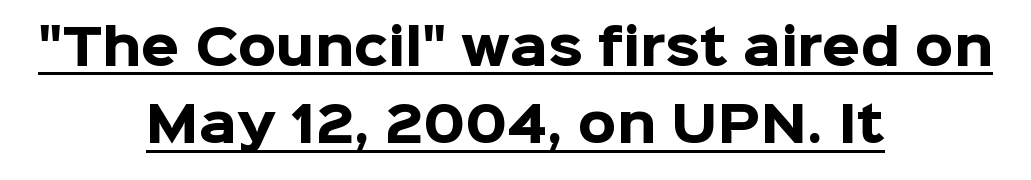
To sum up the face: it is a sans, with no serifs. The leading is moderate, giving the passage an even texture. The text block is weighted toward neither margin, spreading evenly from the middle. Its strokes are broad and dark, the hallmark of bold type. Between one letter and the next there's only the usual sliver of space.
